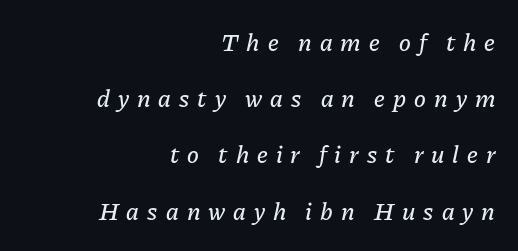
{"italic": "yes", "lean": "right", "slant_degrees": 11, "underline": "no", "align": "right", "line_spacing": "loose", "line_spacing_ratio": 2.25, "letter_spacing": "wide", "letter_spacing_em": 0.32, "glyph_px": 25}
